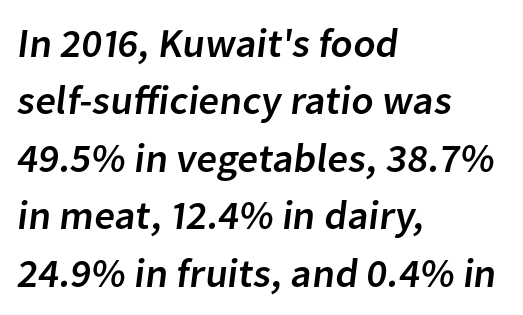
Compared with typical paragraphs, the rows here are spaced about the same. Note the varied advance widths — an 'i' is clearly narrower than an 'm'. Caption: standard tracking, unaltered. These lines are set flush left with a ragged right edge. The letters carry no serifs — their stems end cleanly without finishing strokes. Descenders are the only things crossing below the line.
